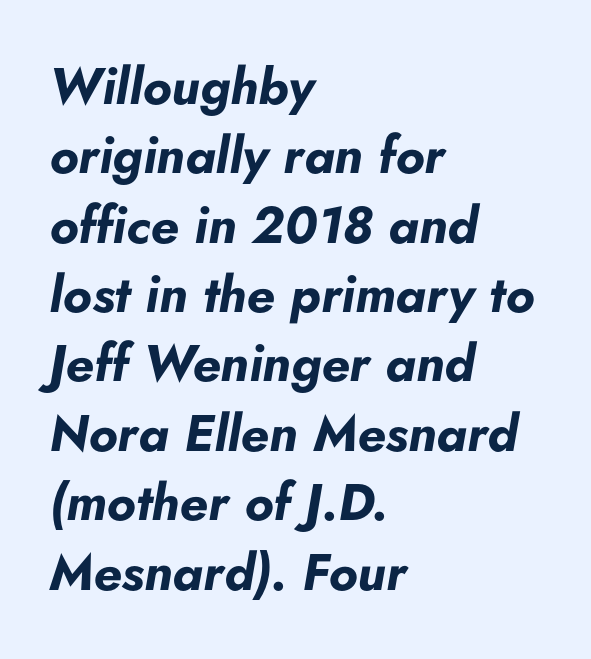
The image shows 51 px bold type, italic (leaning right); set left-aligned, normal line spacing (1.36x), normal letter spacing, not underlined; low stroke contrast and a small x-height.
